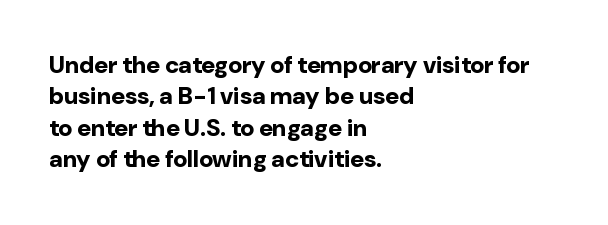
Q: Is the text bold? A: Yes.
Q: Is the text italic (slanted)? A: No, it is upright.
Q: Is the text underlined? A: No.
Q: How is the paragraph aligned? A: Left-aligned.
Q: Is the spacing between letters normal or unusually wide? A: Normal.
Q: Is the spacing between lines tight, normal or loose? A: Normal.
